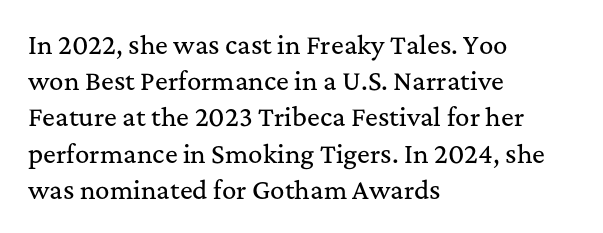
Leading: standard. Ascenders rise straight up at ninety degrees. Nobody drew a line under any word here. Here the glyphs are tracked normally, forming tight word shapes. All the whitespace from short lines collects on the right.
